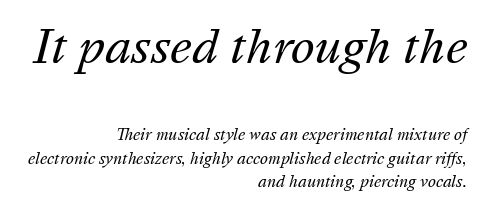
Q: Is the text bold? A: No.
Q: Is the text italic (slanted)? A: Yes, it leans right by about 16 degrees.
Q: Is the text underlined? A: No.
Q: How is the paragraph aligned? A: Right-aligned.
Q: Is the spacing between letters normal or unusually wide? A: Normal.
Q: Is the spacing between lines tight, normal or loose? A: Normal.
Q: Which block of text is set in a larger size, the first (top) or the second (bottom)? A: The first (top) one.
Q: Width (condensed, normal, or wide)? A: Normal.
Q: Stroke contrast? A: Medium.
Q: x-height? A: Medium.
Q: Monospaced? A: No.
